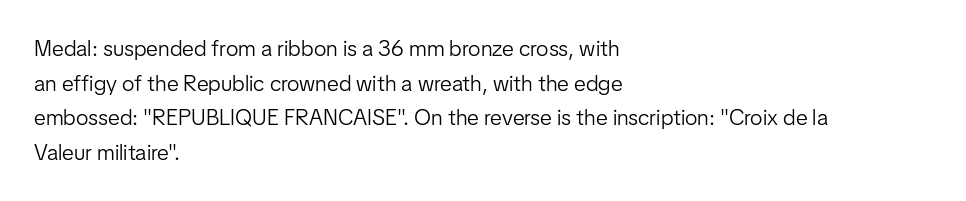
{"italic": "no", "bold": "no", "underline": "no", "align": "left", "line_spacing": "normal", "line_spacing_ratio": 1.57, "letter_spacing": "normal", "letter_spacing_em": 0.0, "glyph_px": 22}
